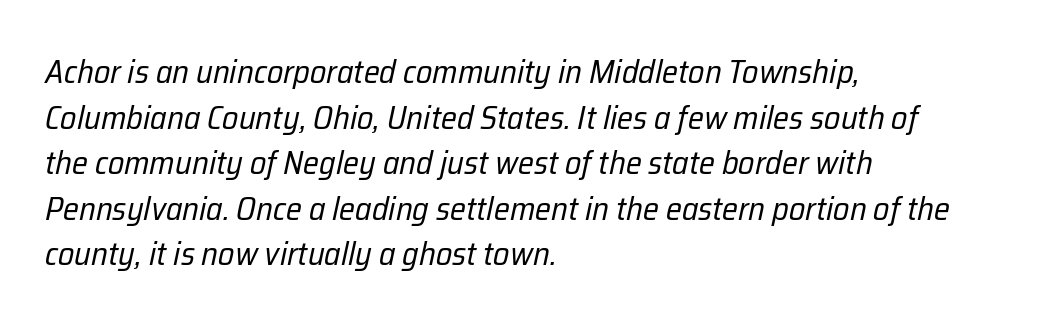
Each new line begins a customary step beneath the previous one. The passage shown is typed in a proportional face where columns would drift. The tracking reads as untouched default to a designer's eye. Type without underlining.
